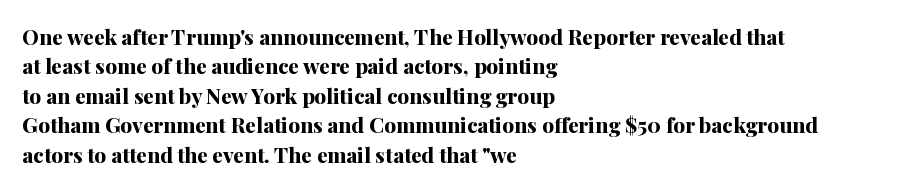
Q: Is the text bold? A: Yes.
Q: Is the text italic (slanted)? A: No, it is upright.
Q: Is the text underlined? A: No.
Q: How is the paragraph aligned? A: Left-aligned.
Q: Is the spacing between letters normal or unusually wide? A: Normal.
Q: Is the spacing between lines tight, normal or loose? A: Normal.
